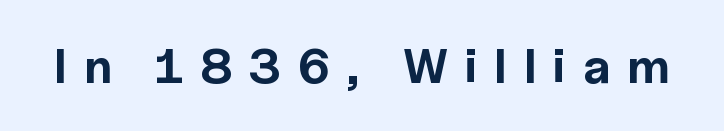
{"serif": "no", "italic": "no", "bold": "yes", "weight": "bold", "width": "normal", "x_height": "medium", "monospaced": "no", "underline": "no", "letter_spacing": "wide", "letter_spacing_em": 0.34, "glyph_px": 49}
